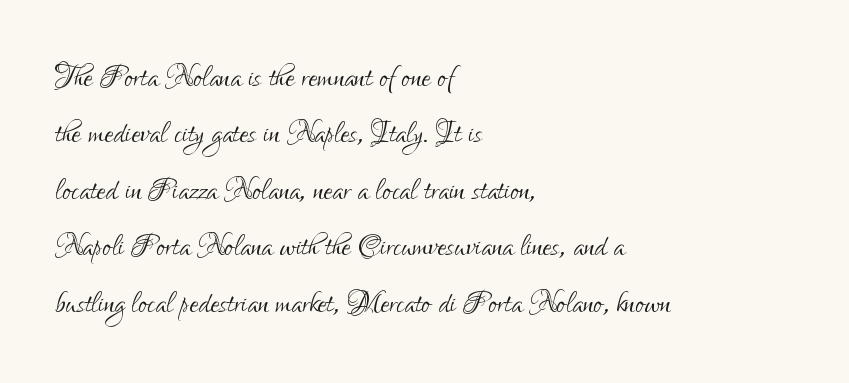
The designer left line spacing at the default. Each letter keeps its own natural width here, so spacing adapts to shape. Horizontal alignment here is leftward, the default for most running prose. Regarding serifs, this sample does without them.
